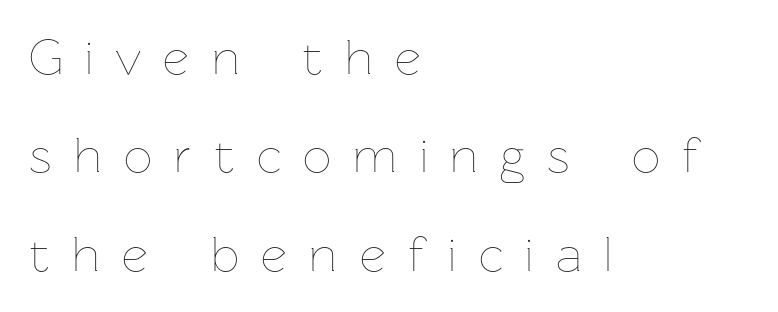
{"italic": "no", "bold": "no", "weight": "thin", "width": "normal", "stroke_contrast": "low", "x_height": "medium", "monospaced": "no", "underline": "no", "align": "left", "line_spacing": "loose", "line_spacing_ratio": 1.97, "letter_spacing": "wide", "letter_spacing_em": 0.45, "glyph_px": 50}
